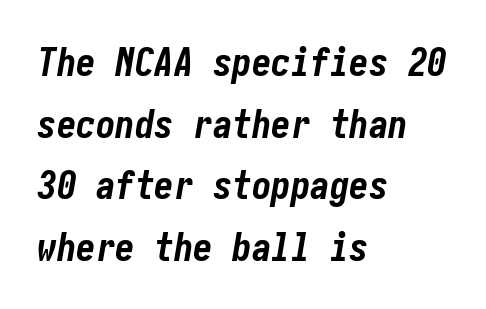
The image shows 39 px bold, condensed type, italic (leaning right); set left-aligned, normal line spacing (1.58x), normal letter spacing, not underlined; low stroke contrast and a medium x-height.
